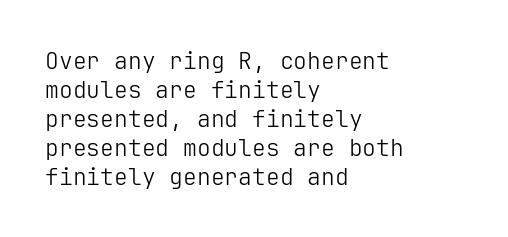
The image shows 23 px text type, upright; set left-aligned, normal line spacing (1.26x), normal letter spacing, not underlined.
